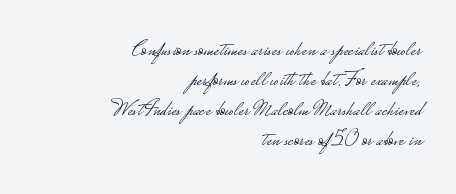
Q: Is the text bold? A: No.
Q: Is the text italic (slanted)? A: Yes.
Q: Is the text underlined? A: No.
Q: How is the paragraph aligned? A: Right-aligned.
Q: Is the spacing between letters normal or unusually wide? A: Normal.
Q: Is the spacing between lines tight, normal or loose? A: Normal.
